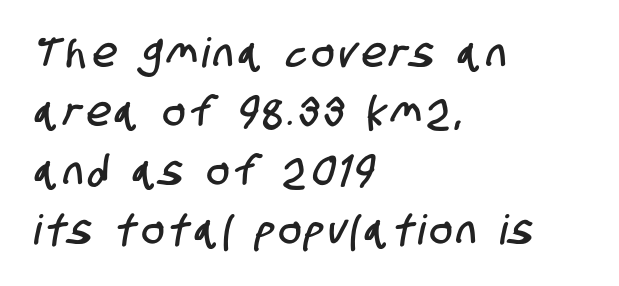
The image shows 41 px condensed sans-serif type; set left-aligned, normal line spacing (1.44x), not underlined; low stroke contrast and a large x-height.
